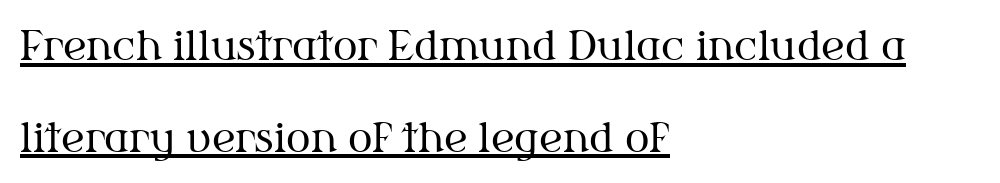
These characters rest on top of a visible drawn line. Reading down the column, the eye jumps a long way to each next line. These lines were composed using upright roman letters. If you drew a ruler down the left edge, every line would touch it. A typesetter would call this proportional, since set widths differ per character.
